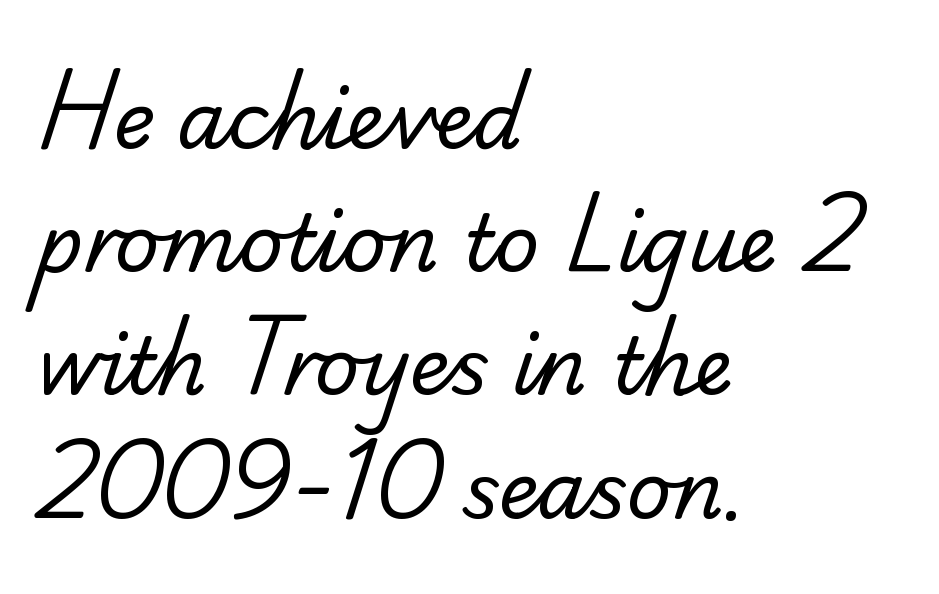
{"serif": "yes", "bold": "no", "weight": "regular", "width": "normal", "stroke_contrast": "low", "x_height": "small", "monospaced": "no", "underline": "no", "align": "left", "line_spacing": "normal", "line_spacing_ratio": 1.58, "letter_spacing": "normal", "letter_spacing_em": 0.0, "glyph_px": 78}
